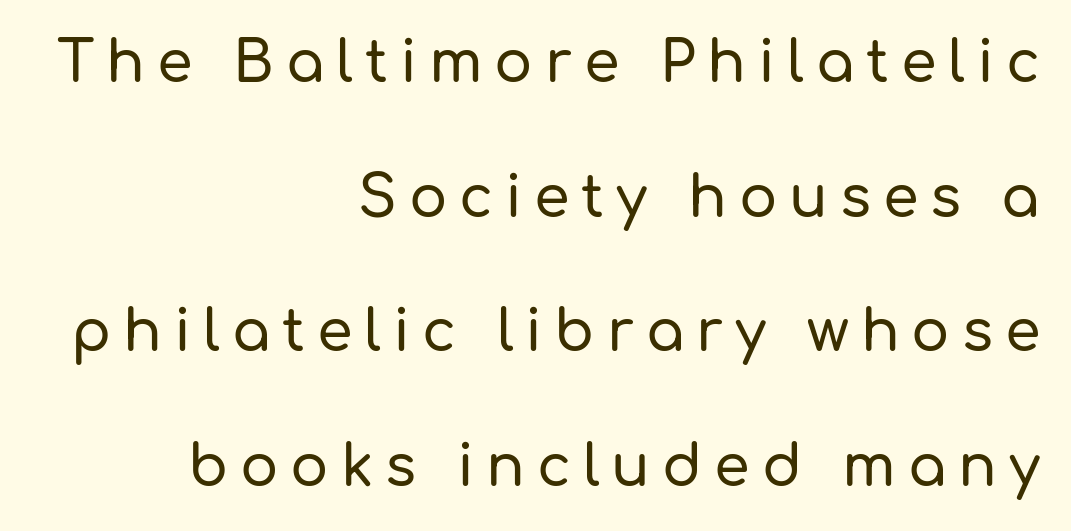
The image shows 57 px sans-serif type, upright; set right-aligned, loose line spacing (2.36x), unusually wide letter spacing (+0.21 em), not underlined; low stroke contrast and a medium x-height.
